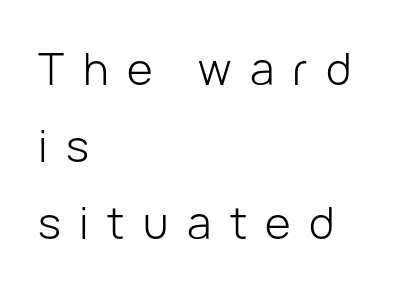
Words appear elongated and porous because spacing is wide. Posture: straight, roman, zero tilt. Weight class: somewhere from thin through regular. Has an underline been added? It has not.
